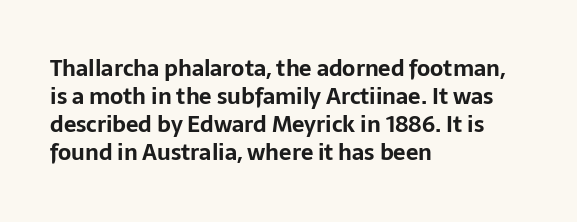
The passage is arranged the way most books set body copy — flush left. No word sits above an underline. Nobody touched the tracking dial on this one. Stroke thickness is high; the sample reads as a true bold.
